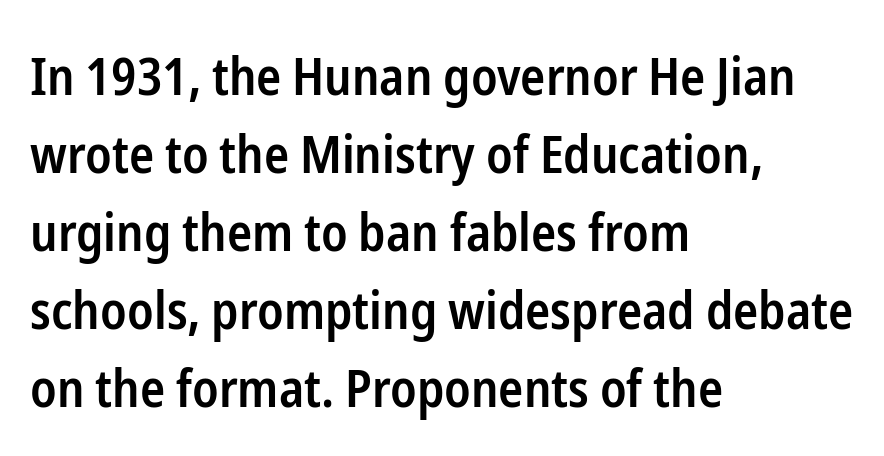
The image shows 52 px semibold, condensed sans-serif type, upright; set left-aligned, normal line spacing (1.5x), normal letter spacing, not underlined; low stroke contrast and a medium x-height.
